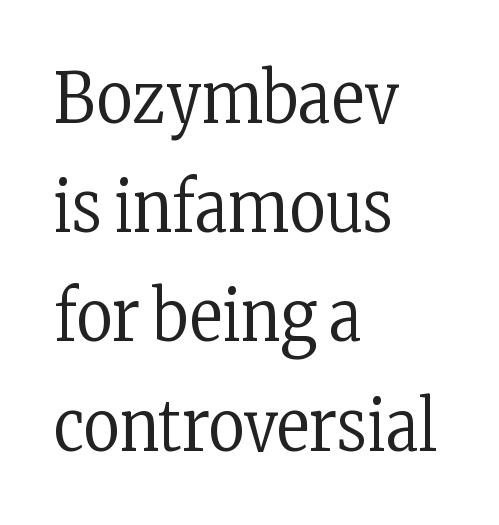
The image shows 70 px regular-weight, condensed serif type, upright; set left-aligned, normal line spacing (1.56x), normal letter spacing, not underlined; low stroke contrast and a medium x-height.
